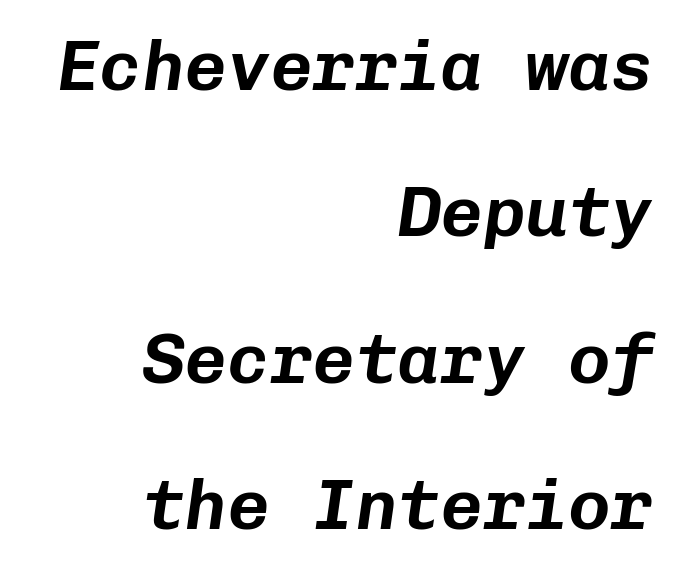
The image shows 71 px text type, italic (leaning right), monospaced; set right-aligned, loose line spacing (2.06x), normal letter spacing, not underlined; low stroke contrast and a medium x-height.
